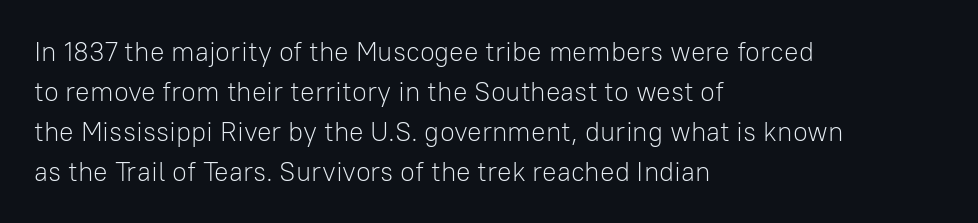
The image shows 27 px text type, upright; set left-aligned, normal line spacing (1.48x), normal letter spacing, not underlined.
